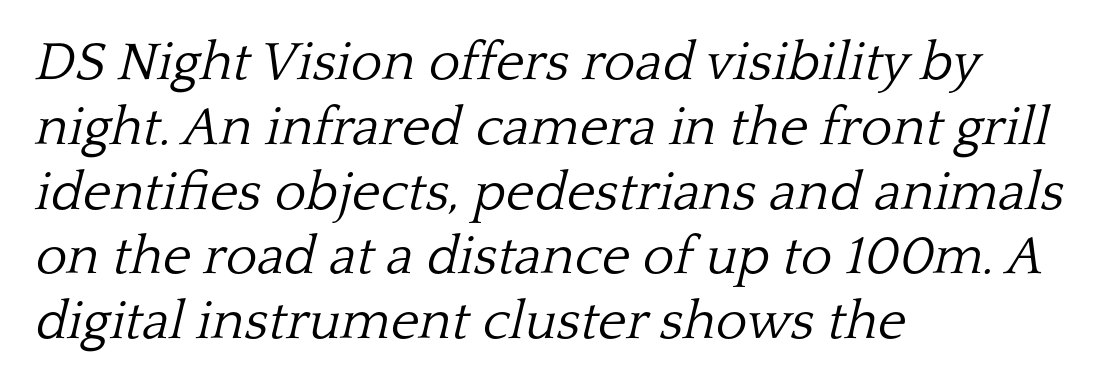
{"serif": "yes", "italic": "yes", "lean": "right", "slant_degrees": 13, "bold": "no", "weight": "light", "width": "normal", "stroke_contrast": "low", "x_height": "medium", "monospaced": "no", "underline": "no", "align": "left", "line_spacing_ratio": 1.2, "letter_spacing": "normal", "letter_spacing_em": 0.0, "glyph_px": 54}
